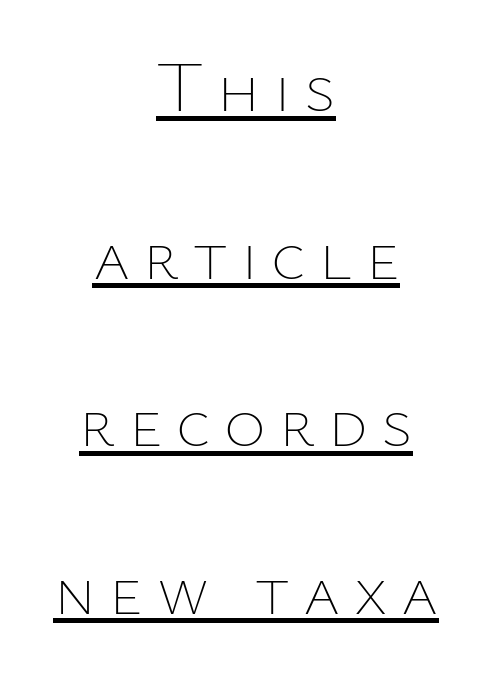
Weight: not bold — regular or lighter. Reading down the column, the eye jumps a long way to each next line. Italic: no, the glyphs are upright roman. Decoration check: the copy is underlined. You could not count columns in this text — the font is proportionally spaced. Both edges are ragged and mirror each other, which tells us the setting is centered.
